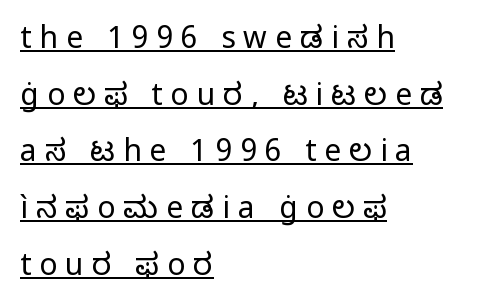
{"serif": "no", "italic": "no", "bold": "no", "weight": "regular", "width": "normal", "stroke_contrast": "low", "x_height": "medium", "monospaced": "no", "underline": "yes", "align": "left", "line_spacing_ratio": 1.89, "letter_spacing": "wide", "letter_spacing_em": 0.27, "glyph_px": 30}
